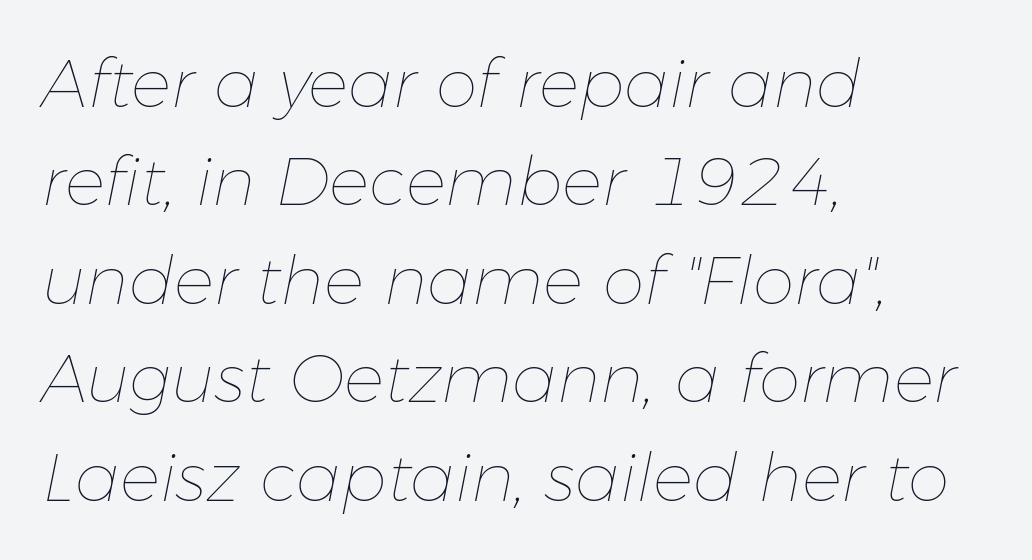
The image shows 67 px thin type, italic (leaning right); set left-aligned, normal line spacing (1.47x), normal letter spacing, not underlined; low stroke contrast and a medium x-height.
